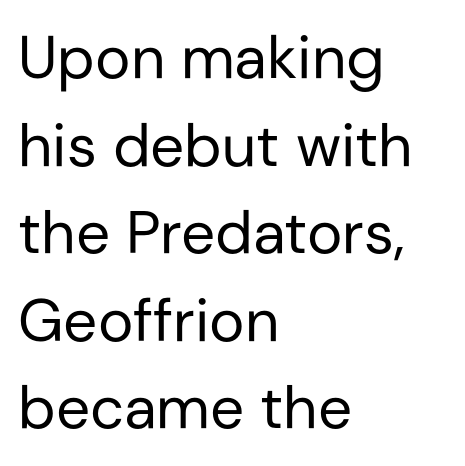
{"serif": "no", "italic": "no", "bold": "no", "weight": "regular", "width": "normal", "stroke_contrast": "low", "x_height": "medium", "monospaced": "no", "underline": "no", "align": "left", "line_spacing": "normal", "line_spacing_ratio": 1.46, "letter_spacing": "normal", "letter_spacing_em": 0.0, "glyph_px": 60}
